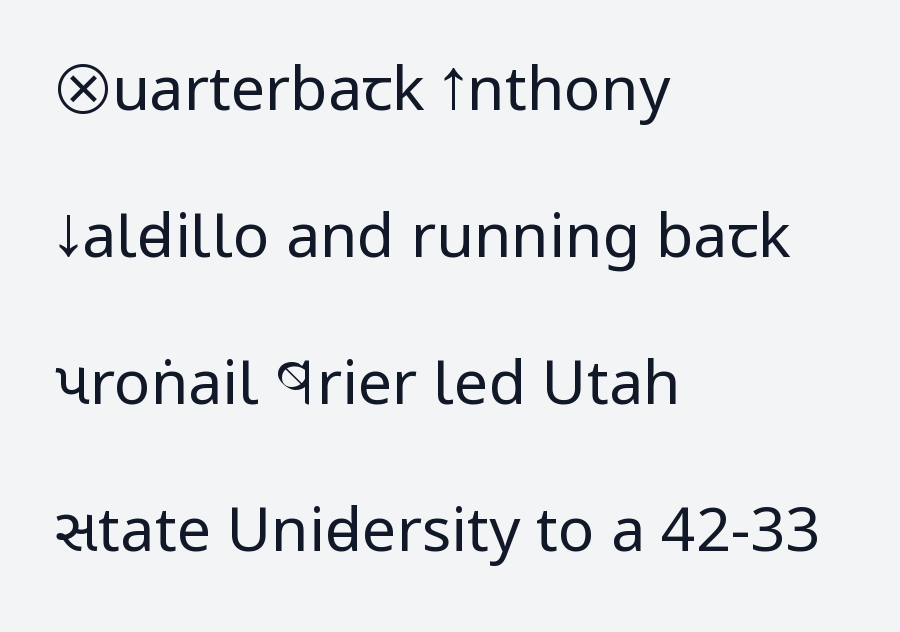
Q: Is the text bold? A: No.
Q: Is the text italic (slanted)? A: No, it is upright.
Q: Is the typeface a serif or a sans-serif typeface? A: Sans-serif.
Q: Is the text underlined? A: No.
Q: How is the paragraph aligned? A: Left-aligned.
Q: Is the spacing between letters normal or unusually wide? A: Normal.
Q: Is the spacing between lines tight, normal or loose? A: Loose.
Q: Width (condensed, normal, or wide)? A: Condensed.
Q: Stroke contrast? A: Low.
Q: x-height? A: Large.
Q: Monospaced? A: No.
